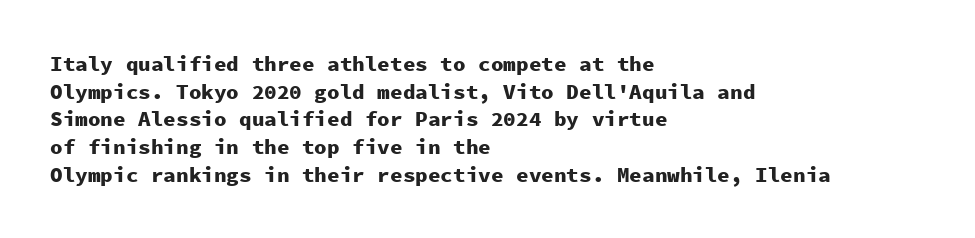
The image shows 21 px bold type, upright; set left-aligned, normal line spacing (1.32x), normal letter spacing, not underlined.
